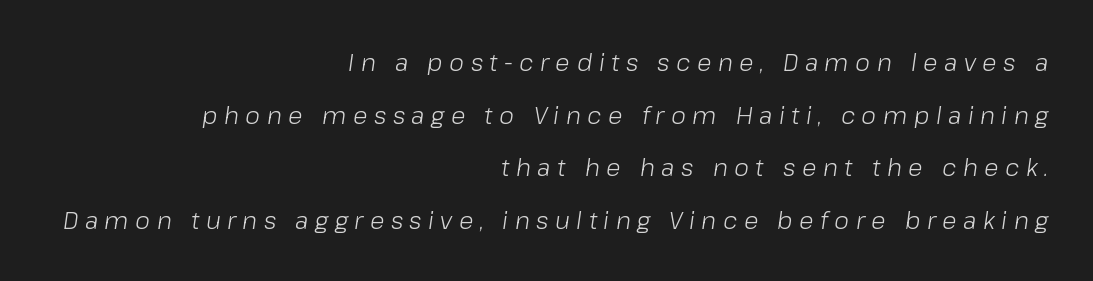
The image shows 24 px text type, italic (leaning right); set right-aligned, loose line spacing (2.19x), unusually wide letter spacing (+0.27 em), not underlined.
